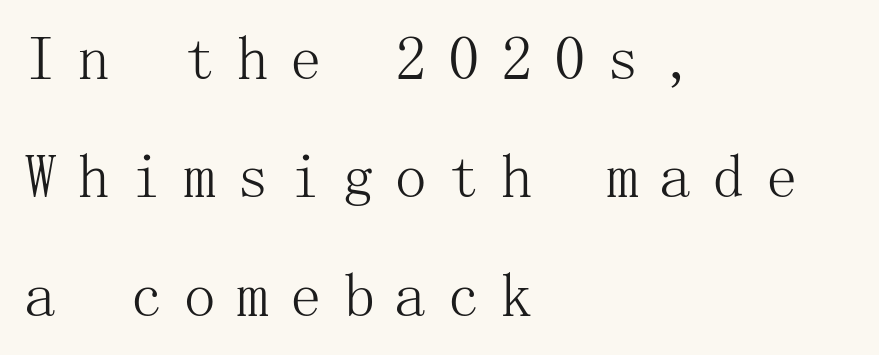
Characters remain perfectly vertical along every line. Underline: absent. Each letter's strokes conclude with small projecting serifs. The passage shown is not bold in any degree.
